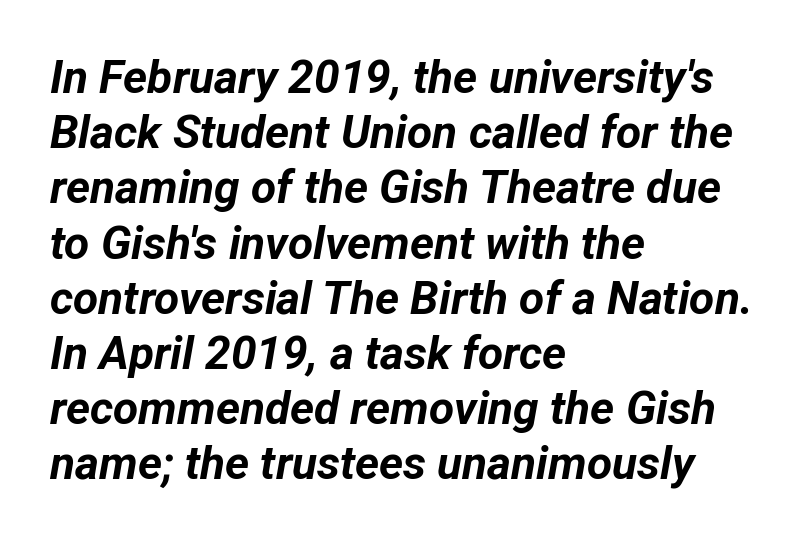
{"italic": "yes", "lean": "right", "slant_degrees": 12, "bold": "yes", "weight": "bold", "width": "normal", "stroke_contrast": "low", "x_height": "medium", "monospaced": "no", "underline": "no", "align": "left", "line_spacing_ratio": 1.2, "letter_spacing": "normal", "letter_spacing_em": 0.0, "glyph_px": 46}
